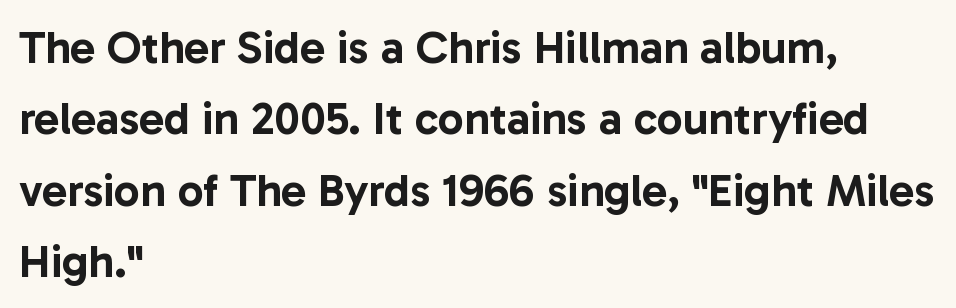
{"serif": "no", "italic": "no", "width": "normal", "stroke_contrast": "low", "x_height": "medium", "monospaced": "no", "underline": "no", "align": "left", "line_spacing": "normal", "line_spacing_ratio": 1.55, "letter_spacing": "normal", "letter_spacing_em": 0.0, "glyph_px": 46}
